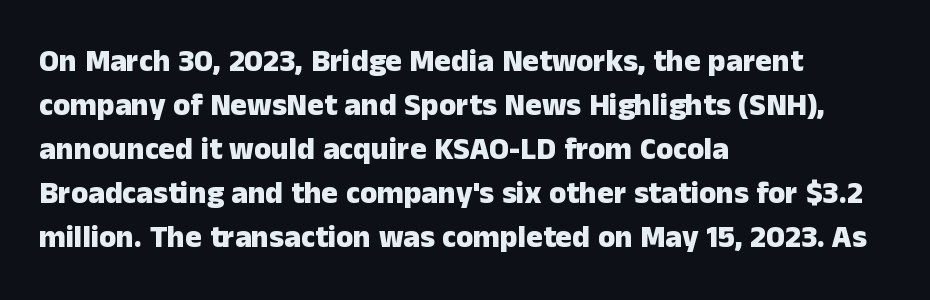
{"serif": "no", "italic": "no", "bold": "yes", "weight": "heavy", "width": "normal", "stroke_contrast": "low", "x_height": "medium", "monospaced": "no", "underline": "no", "align": "left", "line_spacing": "normal", "line_spacing_ratio": 1.42, "letter_spacing": "normal", "letter_spacing_em": 0.0, "glyph_px": 31}
